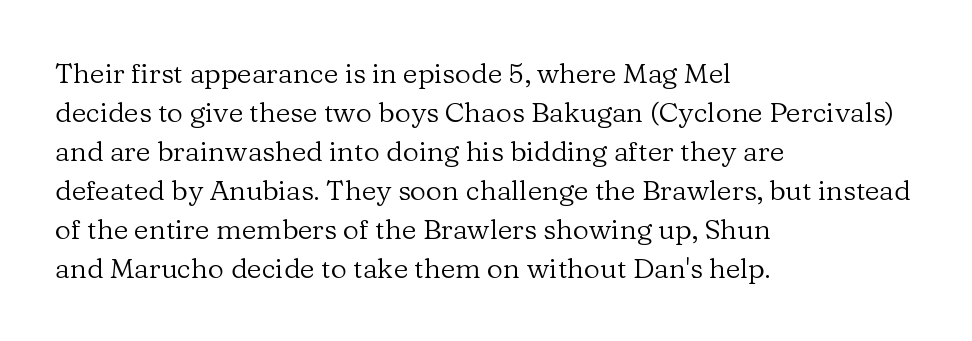
Q: Is the text bold? A: No.
Q: Is the text italic (slanted)? A: No, it is upright.
Q: Is the typeface a serif or a sans-serif typeface? A: Serif.
Q: Is the text underlined? A: No.
Q: How is the paragraph aligned? A: Left-aligned.
Q: Is the spacing between letters normal or unusually wide? A: Normal.
Q: Is the spacing between lines tight, normal or loose? A: Normal.
Q: Width (condensed, normal, or wide)? A: Normal.
Q: Stroke contrast? A: Low.
Q: x-height? A: Medium.
Q: Monospaced? A: No.
